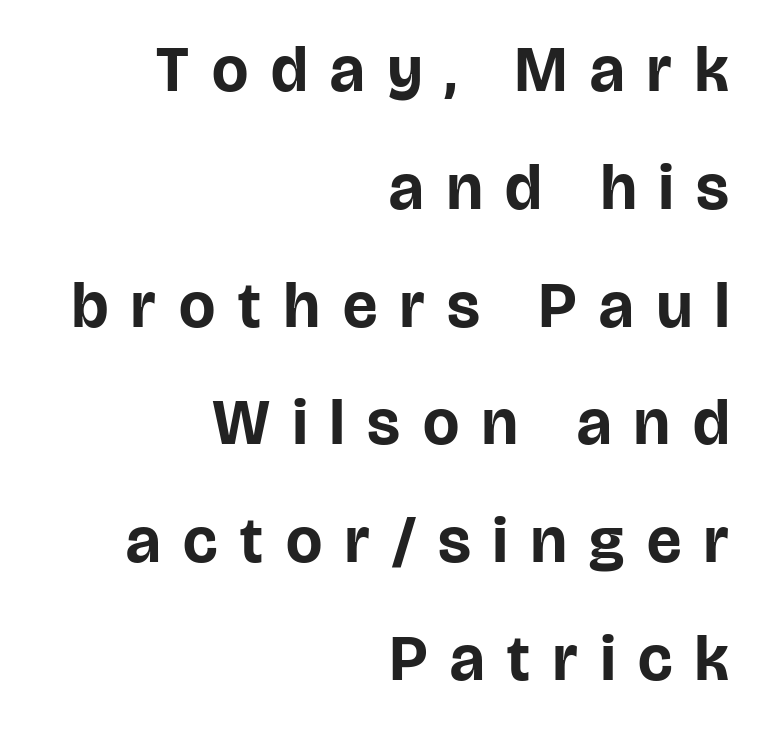
You could only call the tracking loose — the letters float apart. Every stem runs plumb, perpendicular to the baseline. Underlining? Definitely not there. Each letter's strokes conclude bluntly, with no projecting serifs. Typesetter's note: full bold, strokes at maximum text heaviness. The paragraph shown leans on its right margin.
